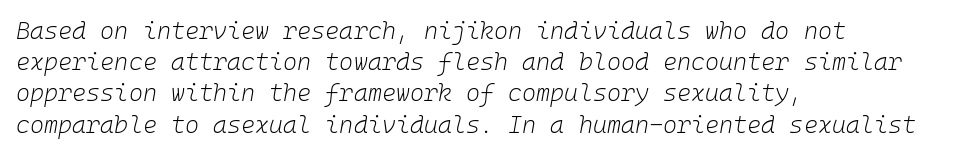
{"italic": "yes", "lean": "right", "slant_degrees": 10, "bold": "no", "underline": "no", "align": "left", "line_spacing": "normal", "line_spacing_ratio": 1.3, "letter_spacing": "normal", "letter_spacing_em": 0.0, "glyph_px": 24}
